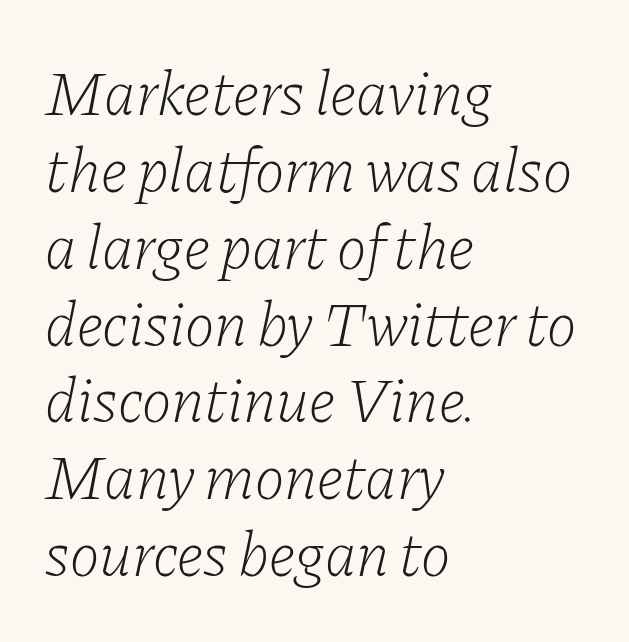
Q: Is the text bold? A: No.
Q: Is the text italic (slanted)? A: Yes, it leans right by about 11 degrees.
Q: Is the typeface a serif or a sans-serif typeface? A: Serif.
Q: Is the text underlined? A: No.
Q: How is the paragraph aligned? A: Left-aligned.
Q: Is the spacing between letters normal or unusually wide? A: Normal.
Q: Width (condensed, normal, or wide)? A: Normal.
Q: Stroke contrast? A: Low.
Q: x-height? A: Medium.
Q: Monospaced? A: No.
